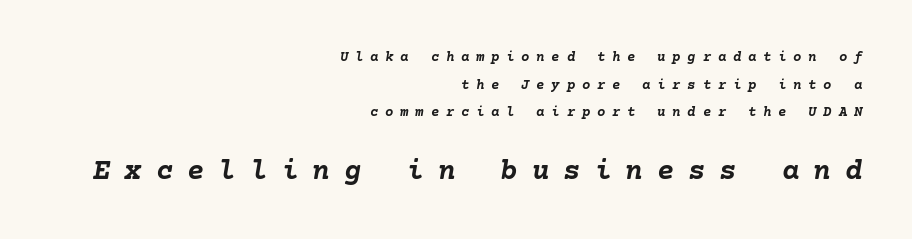
The image shows 29 px semibold type, italic (leaning right); set right-aligned, loose line spacing (1.97x), unusually wide letter spacing (+0.48 em), not underlined; the second (bottom) block is 2.07x larger; low stroke contrast and a medium x-height.
